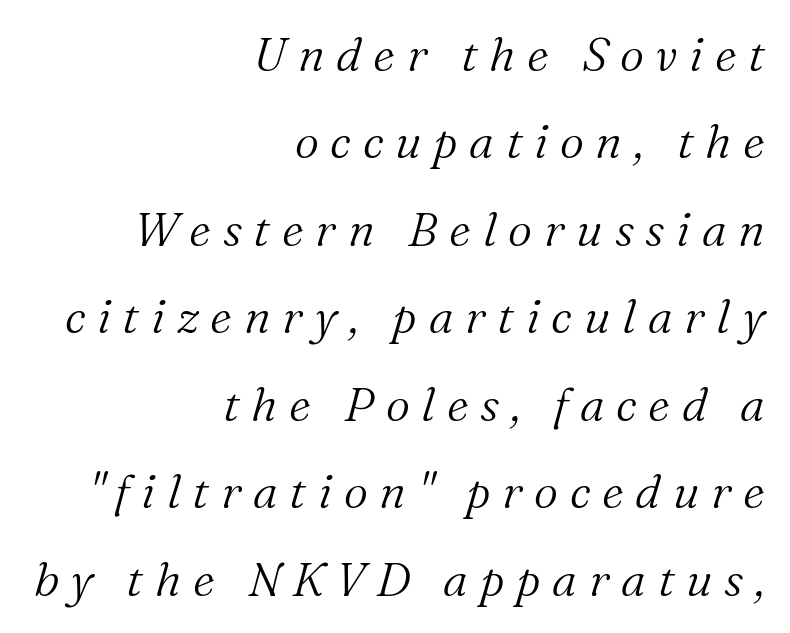
{"serif": "yes", "italic": "yes", "lean": "right", "slant_degrees": 16, "bold": "no", "weight": "light", "width": "normal", "stroke_contrast": "medium", "x_height": "medium", "monospaced": "no", "underline": "no", "align": "right", "line_spacing_ratio": 1.86, "letter_spacing": "wide", "letter_spacing_em": 0.25, "glyph_px": 47}
